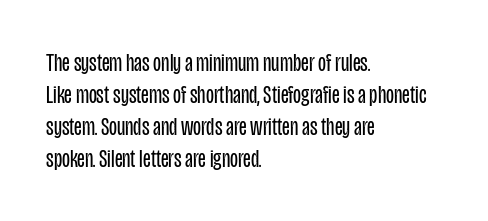
{"italic": "no", "bold": "no", "underline": "no", "align": "left", "line_spacing_ratio": 1.23, "letter_spacing": "normal", "letter_spacing_em": 0.0, "glyph_px": 26}
